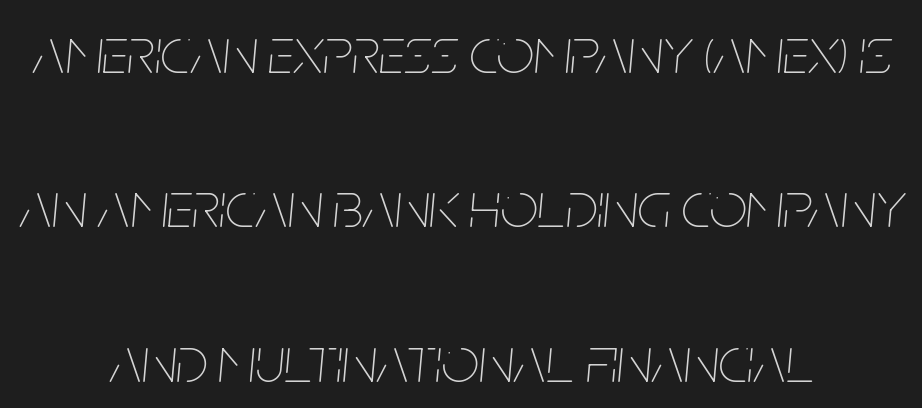
Q: Is the text bold? A: No.
Q: Is the text italic (slanted)? A: Yes, it leans right by about 5 degrees.
Q: Is the text underlined? A: No.
Q: How is the paragraph aligned? A: Centered.
Q: Is the spacing between letters normal or unusually wide? A: Normal.
Q: Is the spacing between lines tight, normal or loose? A: Loose.
Q: Width (condensed, normal, or wide)? A: Condensed.
Q: Stroke contrast? A: Low.
Q: x-height? A: Large.
Q: Monospaced? A: No.
